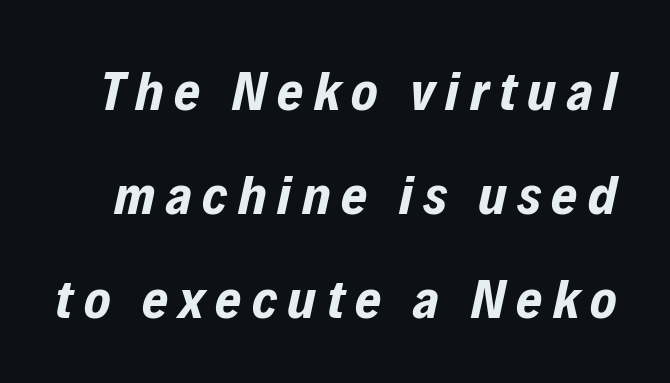
Q: Is the text bold? A: Yes.
Q: Is the text italic (slanted)? A: Yes, it leans right by about 12 degrees.
Q: Is the text underlined? A: No.
Q: Width (condensed, normal, or wide)? A: Condensed.
Q: Stroke contrast? A: Low.
Q: x-height? A: Medium.
Q: Monospaced? A: No.
